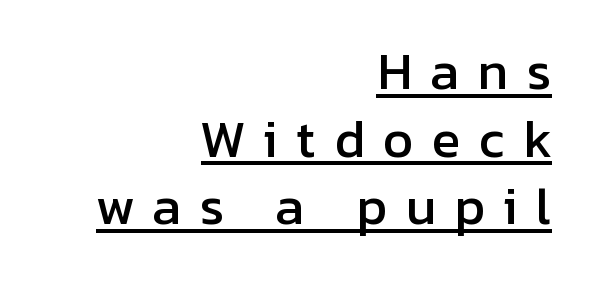
The image shows 49 px sans-serif type, upright; set right-aligned, normal line spacing (1.38x), unusually wide letter spacing (+0.36 em), underlined; low stroke contrast and a medium x-height.
